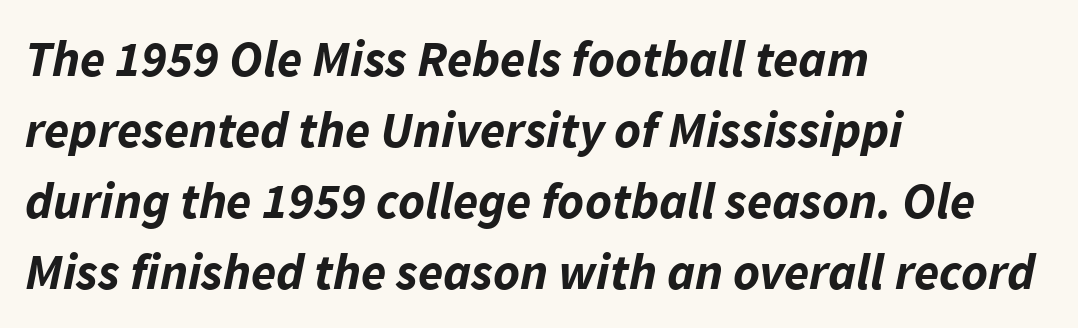
{"italic": "yes", "lean": "right", "slant_degrees": 11, "bold": "yes", "weight": "bold", "width": "normal", "stroke_contrast": "low", "x_height": "medium", "monospaced": "no", "underline": "no", "align": "left", "line_spacing": "normal", "line_spacing_ratio": 1.39, "letter_spacing": "normal", "letter_spacing_em": 0.0, "glyph_px": 51}
